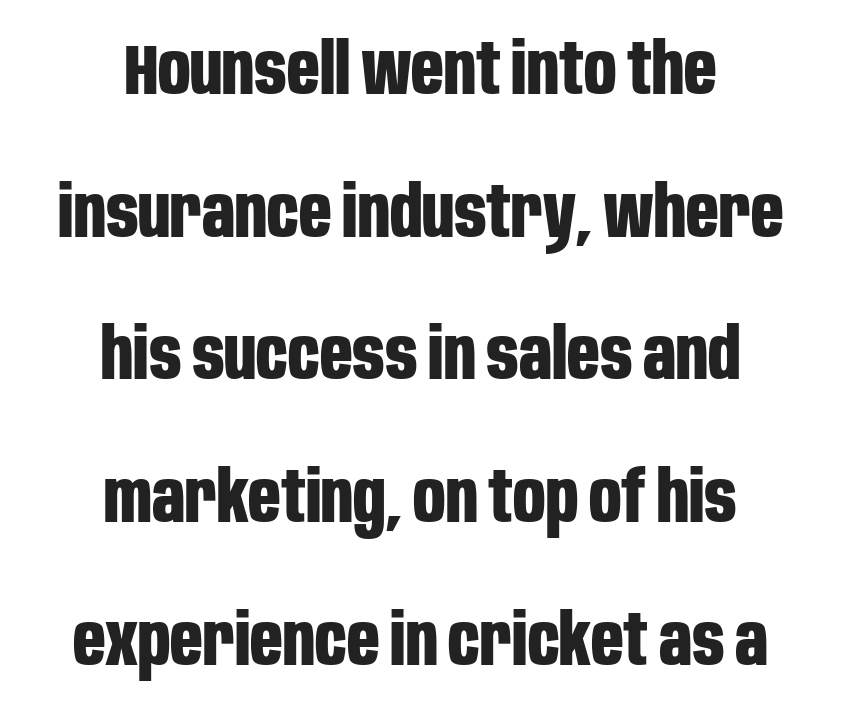
Q: Is the text bold? A: Yes.
Q: Is the text italic (slanted)? A: No, it is upright.
Q: Is the typeface a serif or a sans-serif typeface? A: Sans-serif.
Q: Is the text underlined? A: No.
Q: How is the paragraph aligned? A: Centered.
Q: Is the spacing between letters normal or unusually wide? A: Normal.
Q: Is the spacing between lines tight, normal or loose? A: Loose.
Q: Width (condensed, normal, or wide)? A: Condensed.
Q: Stroke contrast? A: Low.
Q: x-height? A: Large.
Q: Monospaced? A: No.
